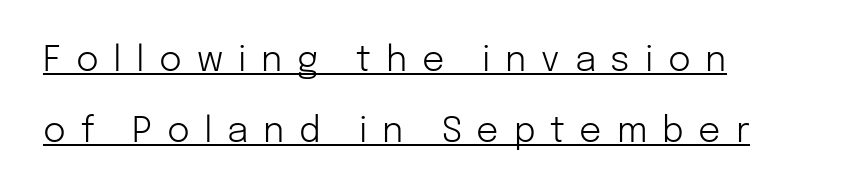
The image shows 35 px light sans-serif type, upright; set left-aligned, loose line spacing (2.03x), unusually wide letter spacing (+0.42 em), underlined; low stroke contrast and a medium x-height.
